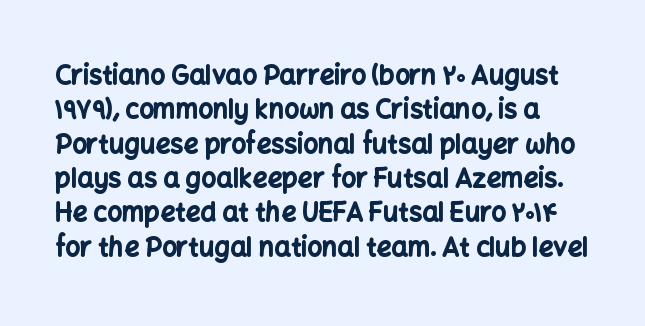
The image shows 26 px bold type, upright; set normal line spacing (1.32x), normal letter spacing, not underlined.
